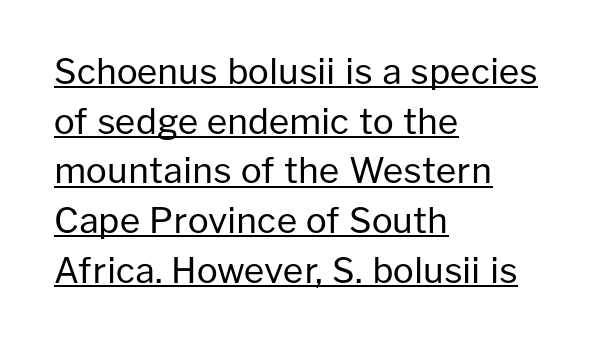
{"serif": "no", "italic": "no", "bold": "no", "weight": "regular", "width": "normal", "stroke_contrast": "low", "x_height": "medium", "monospaced": "no", "underline": "yes", "align": "left", "line_spacing": "normal", "line_spacing_ratio": 1.42, "letter_spacing": "normal", "letter_spacing_em": 0.0, "glyph_px": 35}
